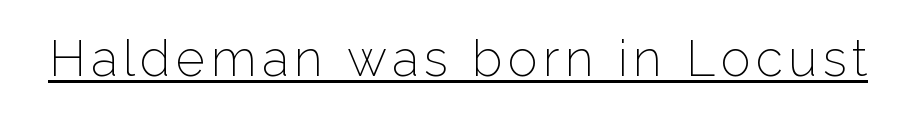
{"serif": "no", "italic": "no", "bold": "no", "weight": "thin", "width": "normal", "stroke_contrast": "low", "x_height": "medium", "monospaced": "no", "underline": "yes", "glyph_px": 50}
